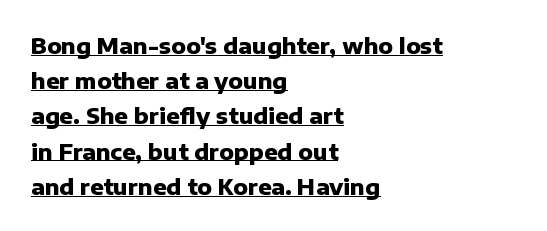
The image shows 22 px bold type, upright; set left-aligned, normal line spacing (1.6x), normal letter spacing, underlined.
